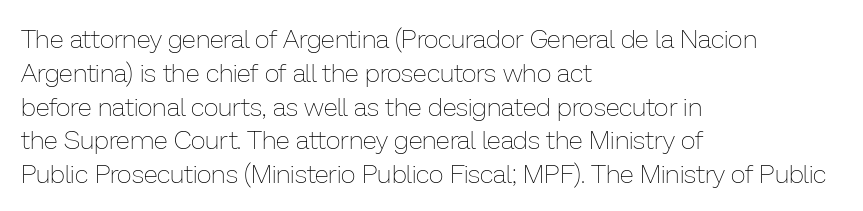
Descenders are the only things crossing below the line. Vertical strokes here are truly vertical. Compared with typical paragraphs, the rows here are spaced about the same. The setting favours the left margin, as ordinary paragraphs usually do.
